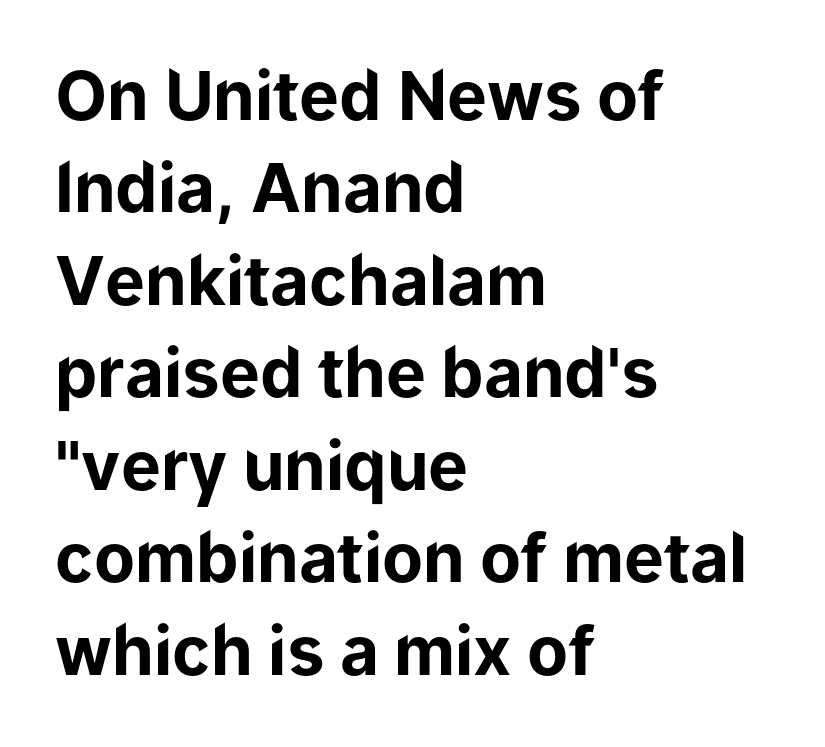
{"serif": "no", "italic": "no", "bold": "yes", "weight": "bold", "width": "normal", "stroke_contrast": "low", "x_height": "medium", "monospaced": "no", "underline": "no", "align": "left", "line_spacing": "normal", "line_spacing_ratio": 1.38, "letter_spacing": "normal", "letter_spacing_em": 0.0, "glyph_px": 67}
